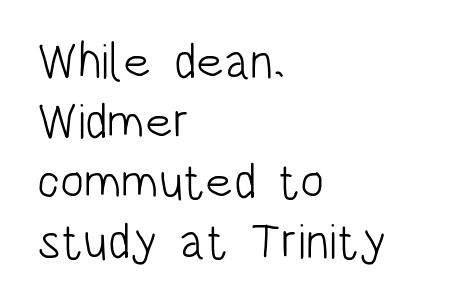
No extra tracking has been applied to these lines. Is the type heavy? It reads as light-to-regular instead. Note: no serifs on the glyphs. The string is rendered with underlining switched off. The face used here is proportionally spaced, like ordinary book or web type. Ordinary non-slanted type is in use.
